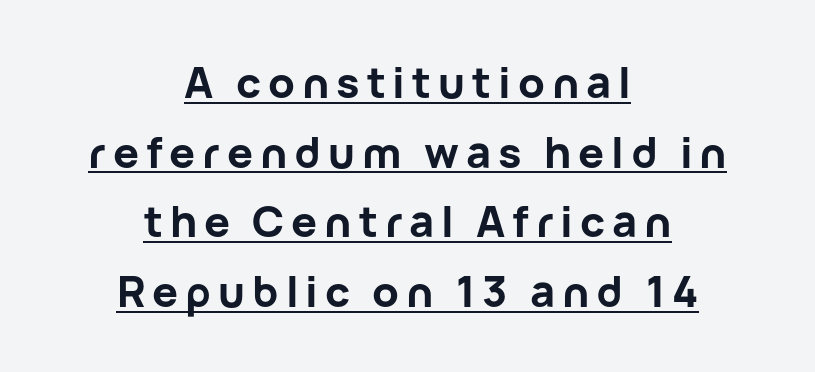
{"serif": "no", "italic": "no", "bold": "yes", "weight": "bold", "width": "normal", "stroke_contrast": "low", "x_height": "medium", "monospaced": "no", "underline": "yes", "align": "center", "line_spacing": "normal", "line_spacing_ratio": 1.62, "glyph_px": 43}
